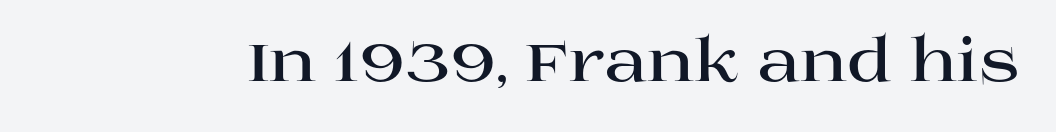
The image shows 60 px bold, wide serif type, upright; set normal letter spacing, not underlined; high stroke contrast and a large x-height.
